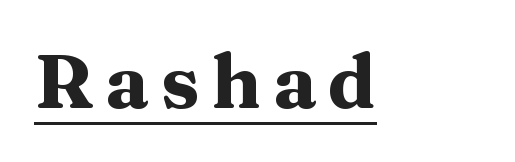
Q: Is the text bold? A: Yes.
Q: Is the text italic (slanted)? A: No, it is upright.
Q: Is the typeface a serif or a sans-serif typeface? A: Serif.
Q: Is the text underlined? A: Yes.
Q: Width (condensed, normal, or wide)? A: Wide.
Q: Stroke contrast? A: Medium.
Q: x-height? A: Medium.
Q: Monospaced? A: No.
